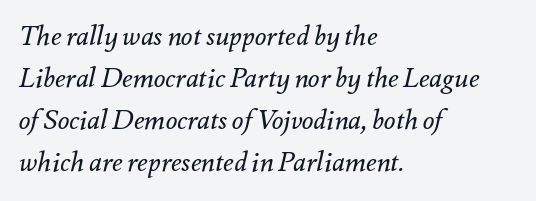
Q: Is the text bold? A: No.
Q: Is the text italic (slanted)? A: Yes, it leans right by about 12 degrees.
Q: Is the text underlined? A: No.
Q: How is the paragraph aligned? A: Left-aligned.
Q: Is the spacing between letters normal or unusually wide? A: Normal.
Q: Is the spacing between lines tight, normal or loose? A: Normal.
